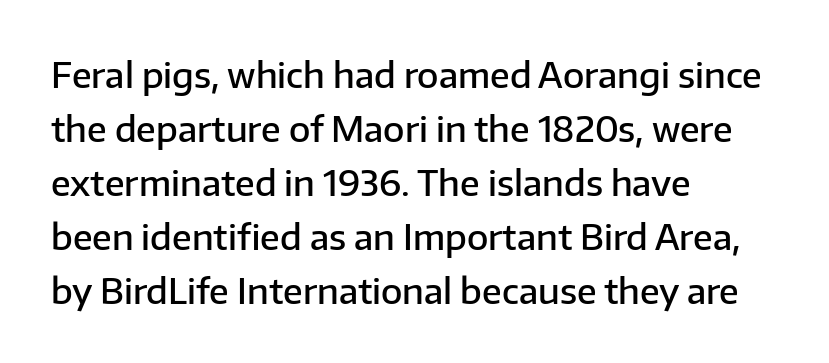
The image shows 35 px semibold sans-serif type, upright; set left-aligned, normal line spacing (1.54x), normal letter spacing, not underlined; low stroke contrast and a medium x-height.
